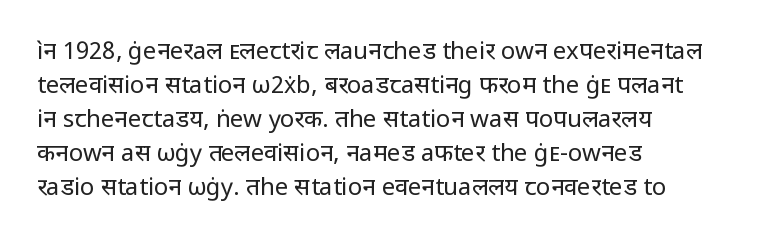
Q: Is the text bold? A: No.
Q: Is the text italic (slanted)? A: No, it is upright.
Q: Is the text underlined? A: No.
Q: How is the paragraph aligned? A: Left-aligned.
Q: Is the spacing between letters normal or unusually wide? A: Normal.
Q: Is the spacing between lines tight, normal or loose? A: Normal.
